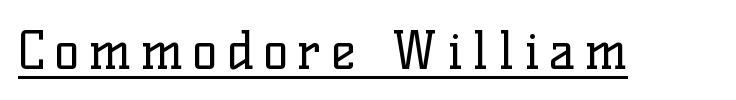
Q: Is the text bold? A: No.
Q: Is the text italic (slanted)? A: No, it is upright.
Q: Is the typeface a serif or a sans-serif typeface? A: Serif.
Q: Is the text underlined? A: Yes.
Q: Width (condensed, normal, or wide)? A: Normal.
Q: Stroke contrast? A: Low.
Q: x-height? A: Medium.
Q: Monospaced? A: No.
